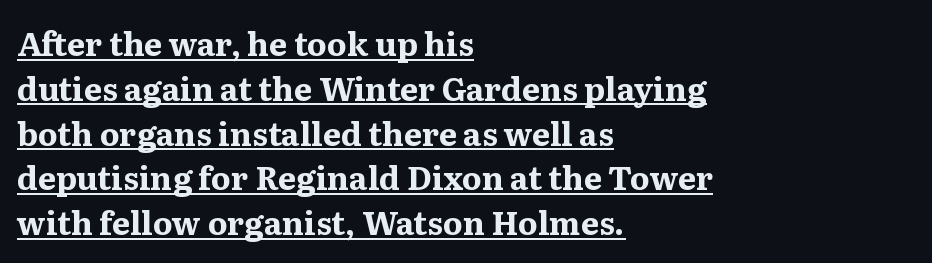
Q: Is the text bold? A: Yes.
Q: Is the text italic (slanted)? A: No, it is upright.
Q: Is the typeface a serif or a sans-serif typeface? A: Serif.
Q: Is the text underlined? A: Yes.
Q: How is the paragraph aligned? A: Left-aligned.
Q: Is the spacing between letters normal or unusually wide? A: Normal.
Q: Is the spacing between lines tight, normal or loose? A: Normal.
Q: Width (condensed, normal, or wide)? A: Normal.
Q: Stroke contrast? A: Medium.
Q: x-height? A: Medium.
Q: Monospaced? A: No.
